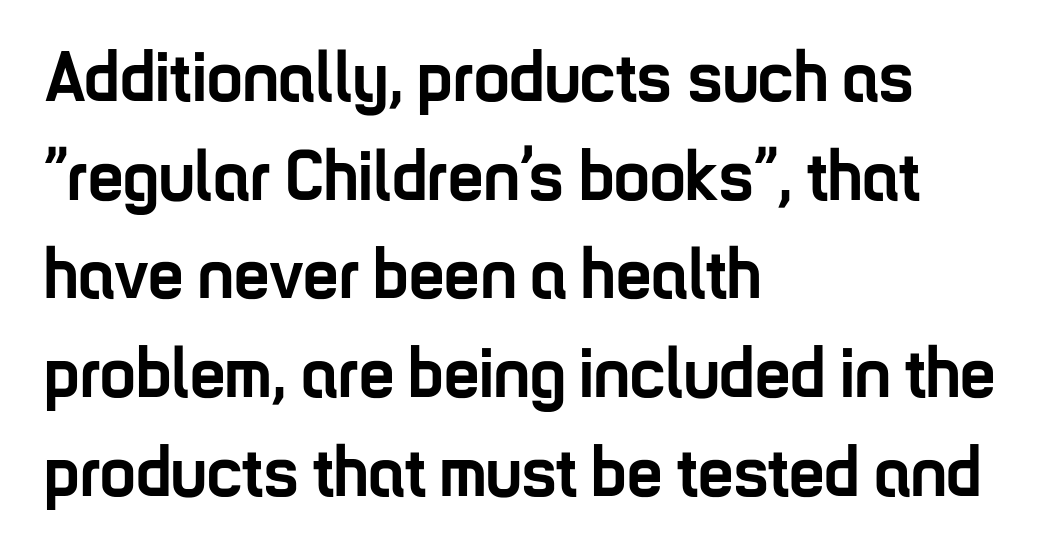
{"serif": "no", "italic": "no", "bold": "yes", "weight": "semibold", "width": "condensed", "stroke_contrast": "low", "x_height": "medium", "monospaced": "no", "underline": "no", "align": "left", "line_spacing": "normal", "line_spacing_ratio": 1.39, "letter_spacing": "normal", "letter_spacing_em": 0.0, "glyph_px": 71}
